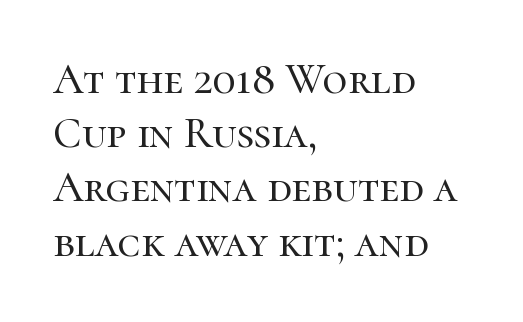
The image shows 43 px serif type, upright; set left-aligned, normal line spacing (1.26x), normal letter spacing, not underlined; high stroke contrast and a medium x-height.
